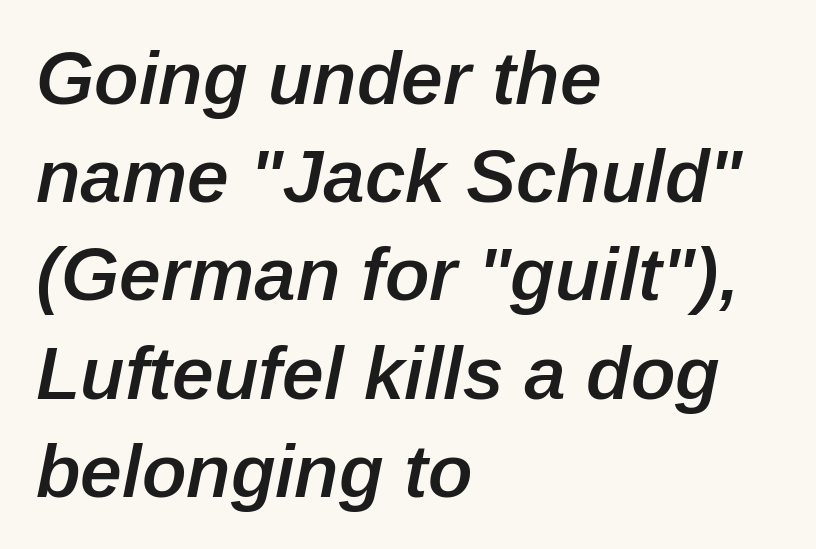
Compared with typical paragraphs, the rows here are spaced about the same. The words here are not underlined. Think of a printed novel: that variable character pitch is what you see here. Honestly, the letter spacing is just normal — you wouldn't notice it. The ragged edge is on the right, which tells us the setting is flush left. These lines were composed using italics.
